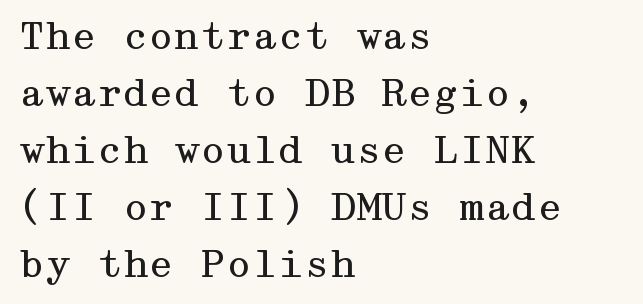
{"serif": "yes", "italic": "no", "bold": "no", "weight": "regular", "width": "wide", "stroke_contrast": "medium", "x_height": "medium", "underline": "no", "align": "left", "line_spacing": "normal", "line_spacing_ratio": 1.54, "letter_spacing": "normal", "letter_spacing_em": 0.0, "glyph_px": 37}
